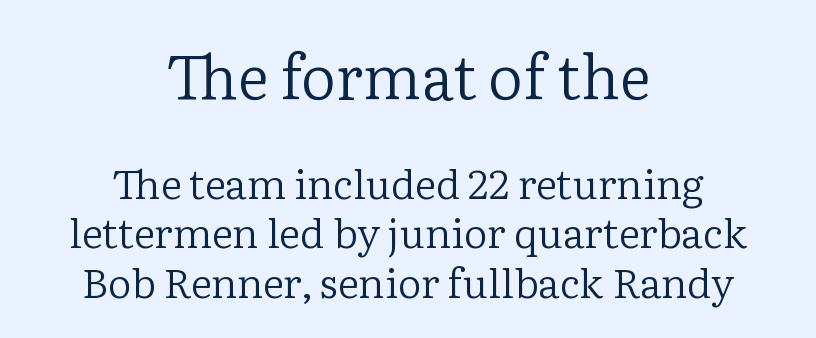
{"serif": "yes", "italic": "no", "bold": "no", "weight": "regular", "width": "normal", "stroke_contrast": "low", "x_height": "medium", "monospaced": "no", "underline": "no", "align": "center", "line_spacing_ratio": 1.21, "letter_spacing": "normal", "letter_spacing_em": 0.0, "larger_block": "first", "size_ratio": 1.49, "glyph_px": 61}
